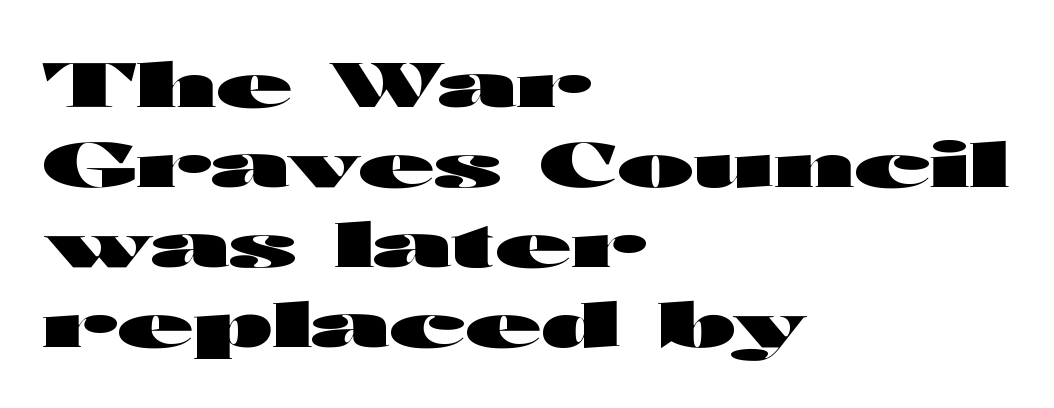
Q: Is the text bold? A: Yes.
Q: Is the text italic (slanted)? A: No, it is upright.
Q: Is the typeface a serif or a sans-serif typeface? A: Sans-serif.
Q: Is the text underlined? A: No.
Q: How is the paragraph aligned? A: Left-aligned.
Q: Is the spacing between letters normal or unusually wide? A: Normal.
Q: Is the spacing between lines tight, normal or loose? A: Normal.
Q: Width (condensed, normal, or wide)? A: Wide.
Q: Stroke contrast? A: High.
Q: x-height? A: Medium.
Q: Monospaced? A: No.
